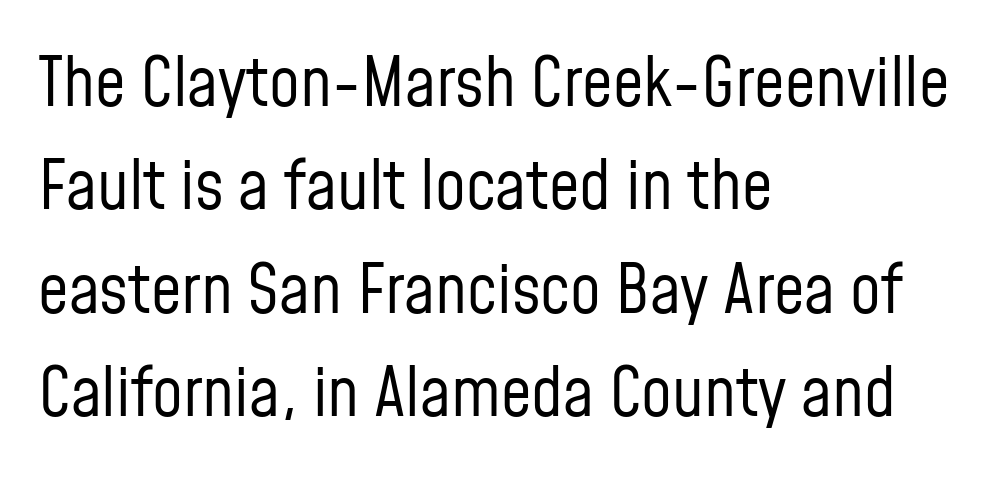
{"serif": "no", "italic": "no", "bold": "no", "weight": "regular", "width": "condensed", "stroke_contrast": "low", "x_height": "medium", "monospaced": "no", "underline": "no", "align": "left", "line_spacing": "normal", "line_spacing_ratio": 1.52, "letter_spacing": "normal", "letter_spacing_em": 0.0, "glyph_px": 68}
